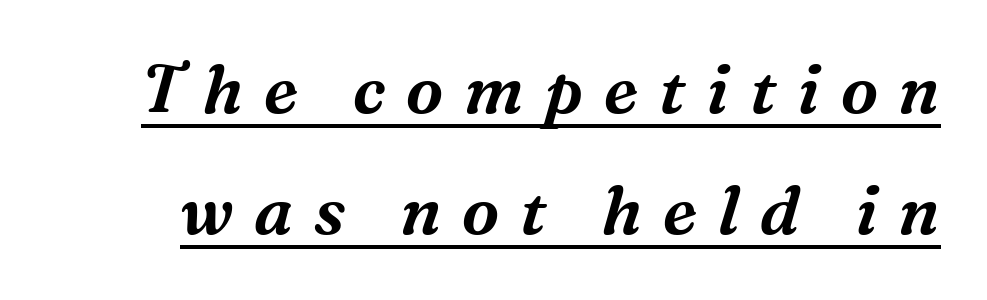
Q: Is the text italic (slanted)? A: Yes, it leans right by about 16 degrees.
Q: Is the typeface a serif or a sans-serif typeface? A: Serif.
Q: Is the text underlined? A: Yes.
Q: Is the spacing between letters normal or unusually wide? A: Unusually wide.
Q: Width (condensed, normal, or wide)? A: Normal.
Q: Stroke contrast? A: Medium.
Q: x-height? A: Medium.
Q: Monospaced? A: No.
